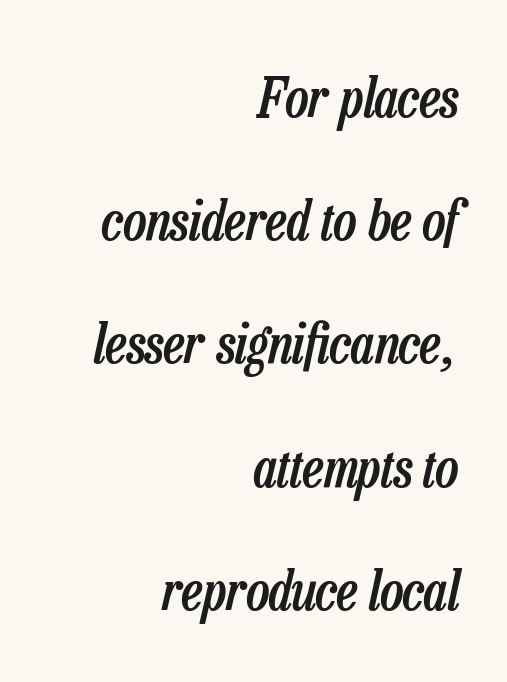
The image shows 55 px semibold, condensed type, italic (leaning right); set right-aligned, loose line spacing (2.24x), normal letter spacing, not underlined; low stroke contrast and a medium x-height.
